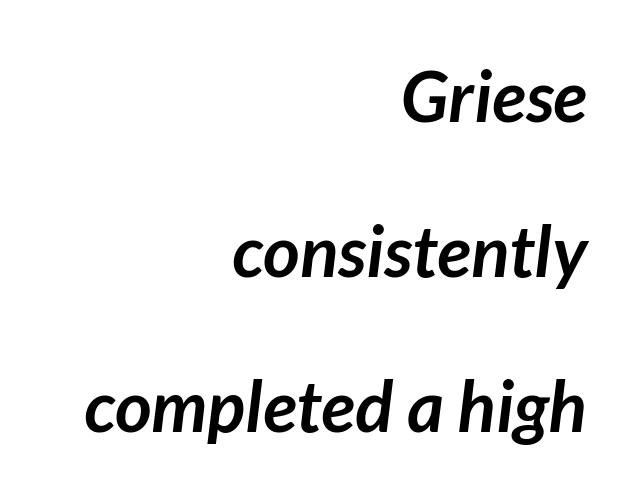
{"serif": "no", "bold": "yes", "weight": "semibold", "width": "normal", "stroke_contrast": "low", "x_height": "medium", "monospaced": "no", "underline": "no", "align": "right", "line_spacing": "loose", "line_spacing_ratio": 2.18, "letter_spacing": "normal", "letter_spacing_em": 0.0, "glyph_px": 71}
